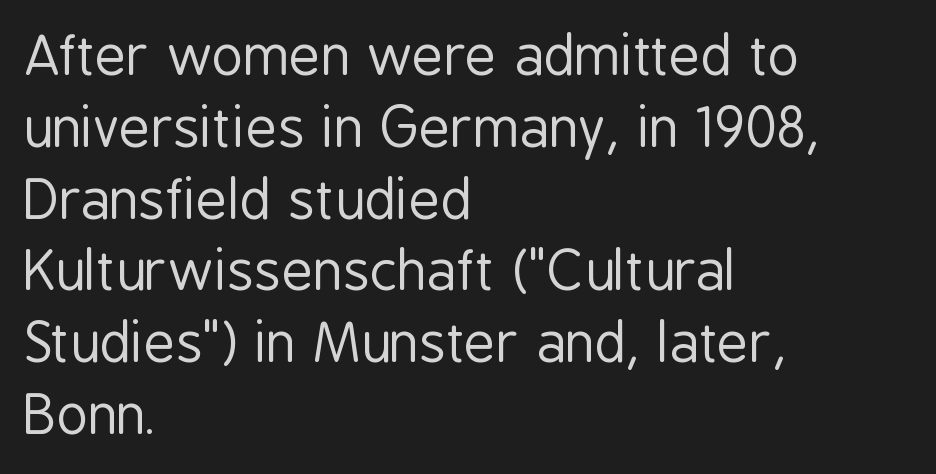
The image shows 54 px regular-weight, condensed sans-serif type, upright; set left-aligned, normal line spacing (1.33x), normal letter spacing, not underlined; low stroke contrast and a medium x-height.
